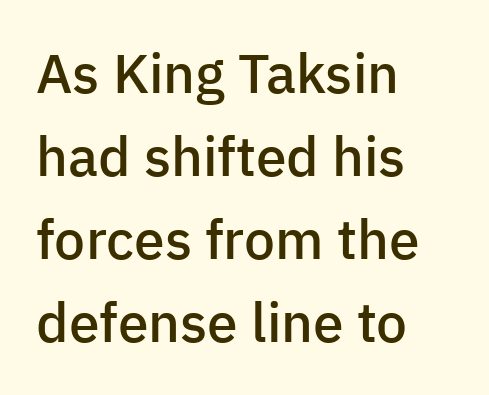
{"serif": "no", "italic": "no", "bold": "semi", "weight": "semibold", "width": "normal", "stroke_contrast": "low", "x_height": "medium", "monospaced": "no", "underline": "no", "align": "left", "line_spacing": "normal", "line_spacing_ratio": 1.51, "letter_spacing": "normal", "letter_spacing_em": 0.0, "glyph_px": 55}
